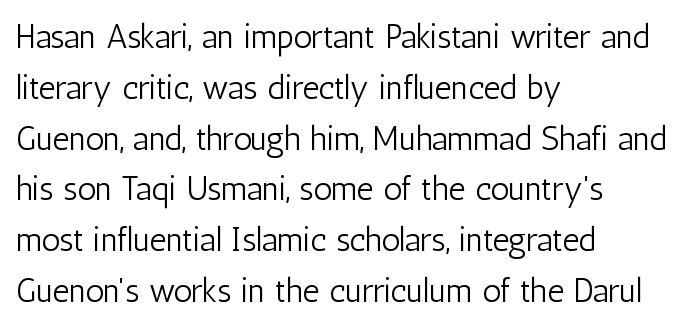
Q: Is the text bold? A: No.
Q: Is the text italic (slanted)? A: No, it is upright.
Q: Is the typeface a serif or a sans-serif typeface? A: Sans-serif.
Q: Is the text underlined? A: No.
Q: How is the paragraph aligned? A: Left-aligned.
Q: Is the spacing between letters normal or unusually wide? A: Normal.
Q: Is the spacing between lines tight, normal or loose? A: Normal.
Q: Width (condensed, normal, or wide)? A: Condensed.
Q: Stroke contrast? A: Low.
Q: x-height? A: Medium.
Q: Monospaced? A: No.
